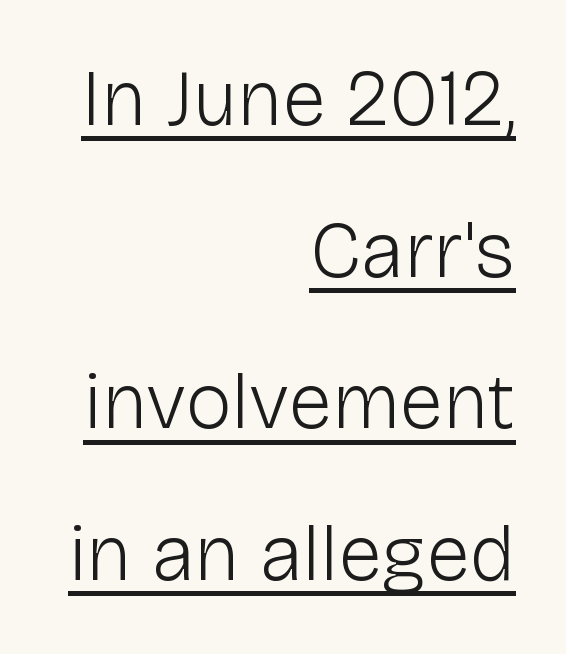
The image shows 79 px light sans-serif type, upright; set right-aligned, loose line spacing (1.92x), normal letter spacing, underlined; low stroke contrast and a medium x-height.
